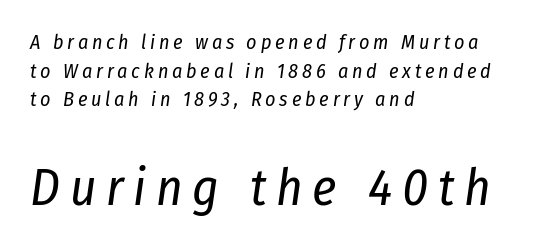
The face looks like a standard text weight, possibly lighter. Size hierarchy here favors the trailing block over the leading one. Each letter keeps its own natural width here, so spacing adapts to shape. Typeset ragged right — the left edge is the straight one.
